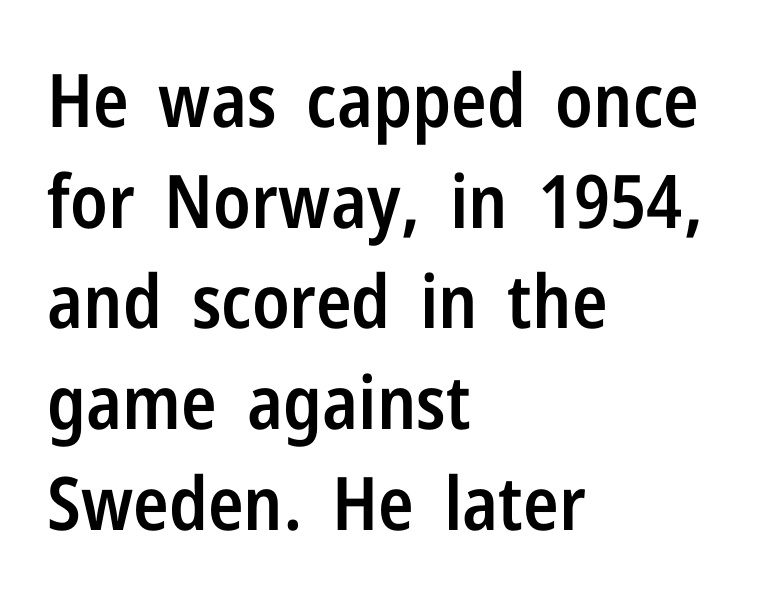
{"serif": "no", "italic": "no", "bold": "semi", "weight": "semibold", "width": "condensed", "stroke_contrast": "low", "x_height": "medium", "monospaced": "no", "underline": "no", "align": "left", "line_spacing": "normal", "line_spacing_ratio": 1.36, "letter_spacing": "normal", "letter_spacing_em": 0.0, "glyph_px": 74}
